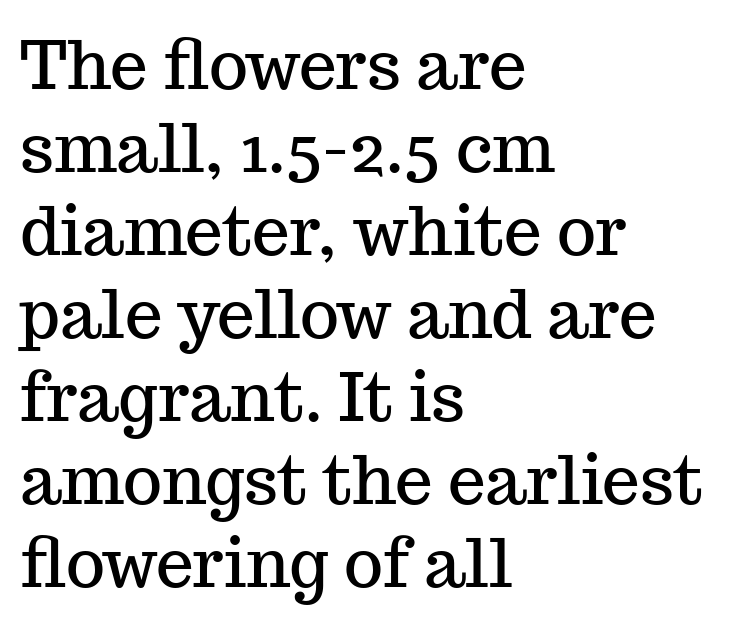
The image shows 67 px serif type, upright; set left-aligned, line spacing 1.24x, normal letter spacing, not underlined; medium stroke contrast and a medium x-height.
